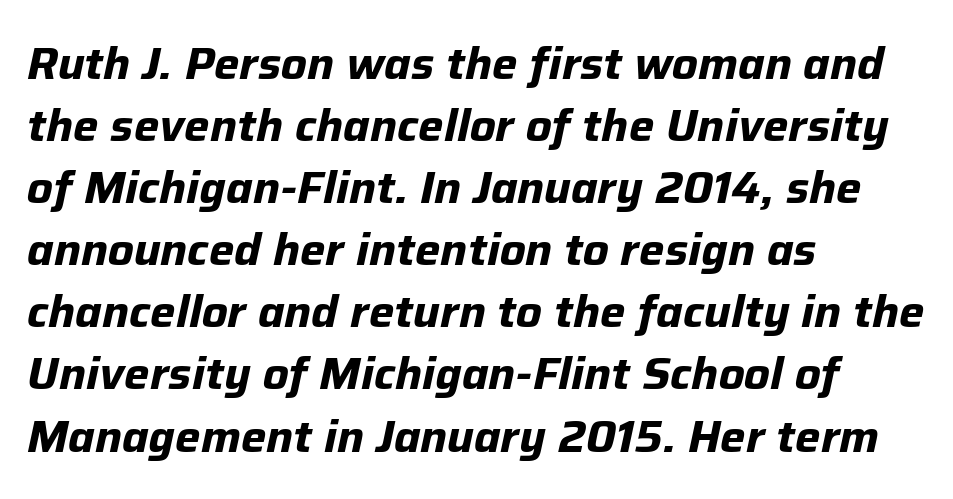
The image shows 45 px bold type, italic (leaning right); set left-aligned, normal line spacing (1.38x), normal letter spacing, not underlined; low stroke contrast and a medium x-height.
